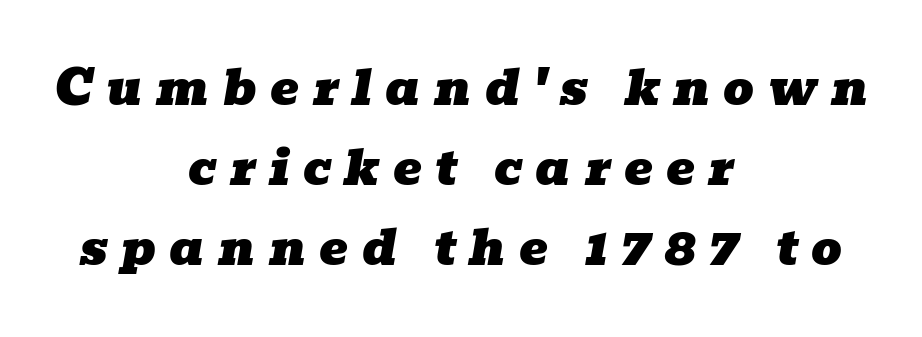
These lines are composed in type with serifs. Lines of text with bare space underneath. Tracking here is generous; glyphs stand well apart from one another. What's the leading like? Ordinary, nothing unusual. Proportional: the letters do not fall into vertical columns. Caption: multi-line text, centered on the measure.
